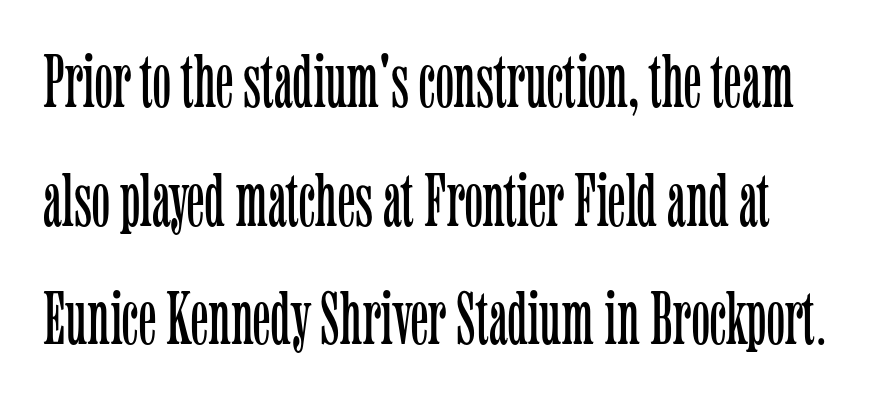
Are there feet on the stems? There are — it's a serif. A typesetter would call this leading conventional body-copy spacing. This rendering features lettering with no underline. The font's upright variant was chosen for this text.
